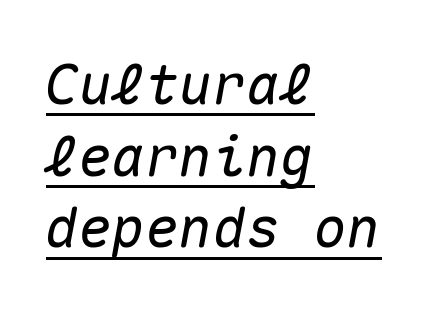
{"italic": "yes", "lean": "right", "slant_degrees": 10, "width": "normal", "stroke_contrast": "medium", "x_height": "medium", "monospaced": "yes", "underline": "yes", "align": "left", "line_spacing": "normal", "line_spacing_ratio": 1.28, "letter_spacing": "normal", "letter_spacing_em": 0.0, "glyph_px": 56}
